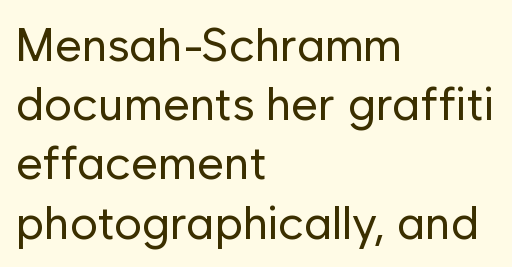
The image shows 47 px regular-weight sans-serif type, upright; set left-aligned, normal line spacing (1.26x), normal letter spacing, not underlined; low stroke contrast and a medium x-height.
